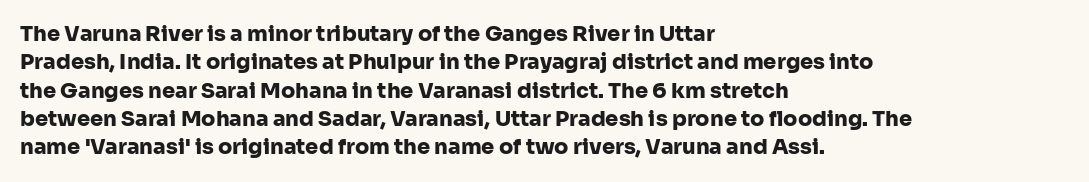
The lines in this sample share a left origin and differ only in where they stop. The block of text has a typical density, with ordinary space between rows. Posture: upright roman. The characters look thick and weighty, a clear bold. Letters rest on an invisible, unmarked baseline. There is no visible air inserted between adjacent glyphs.
